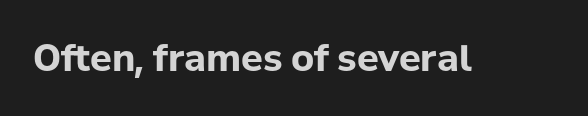
This sample uses plain, unmodified letter spacing. Examine the stroke ends and you'll find no serifs. Spacing verdict: proportional, widths tailored to each character. The specimen reads as upright at a glance.
